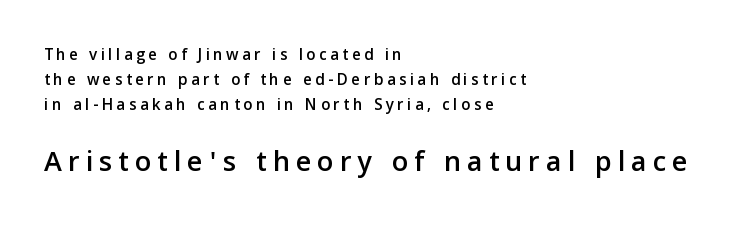
{"serif": "no", "italic": "no", "width": "normal", "stroke_contrast": "low", "x_height": "medium", "monospaced": "no", "underline": "no", "align": "left", "line_spacing": "normal", "line_spacing_ratio": 1.46, "letter_spacing": "wide", "letter_spacing_em": 0.2, "larger_block": "second", "size_ratio": 1.76, "glyph_px": 30}
